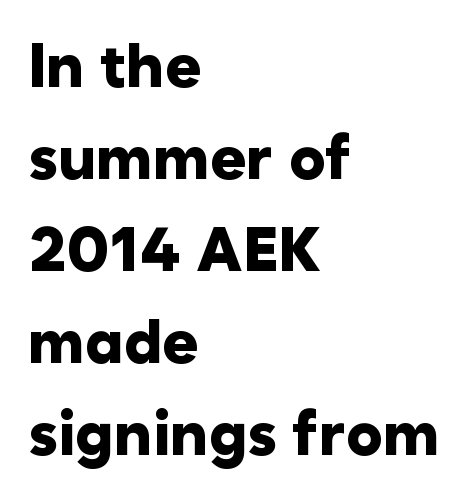
Tall strokes in this sample are plumb rather than angled. Students, observe: this is what conventionally led text looks like. No word sits above an underline. Is the block centered? No — it sits flush against the left margin.
